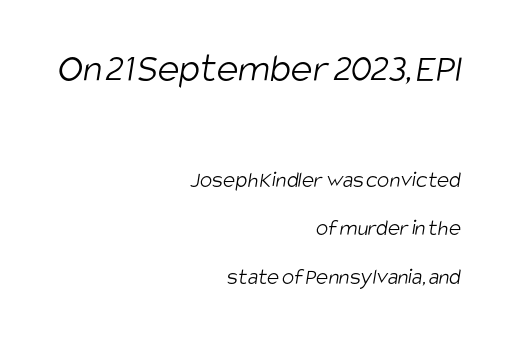
The image shows 41 px light, condensed sans-serif type; set right-aligned, loose line spacing (2.12x), normal letter spacing, not underlined; the first (top) block is 1.78x larger; low stroke contrast and a large x-height.
